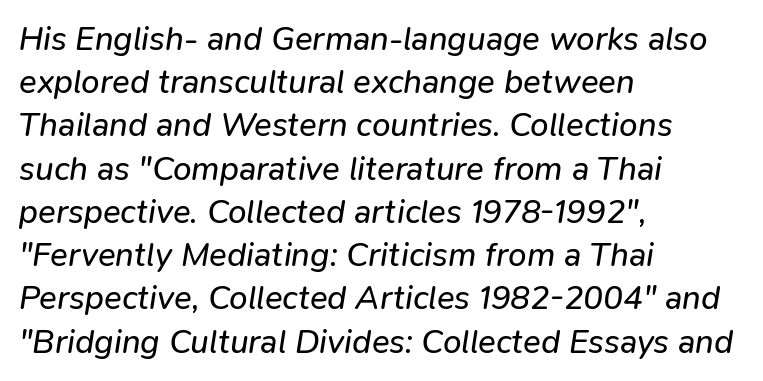
{"italic": "yes", "lean": "right", "slant_degrees": 9, "bold": "no", "weight": "regular", "width": "normal", "stroke_contrast": "low", "x_height": "medium", "monospaced": "no", "underline": "no", "align": "left", "line_spacing": "normal", "line_spacing_ratio": 1.31, "letter_spacing": "normal", "letter_spacing_em": 0.0, "glyph_px": 33}
